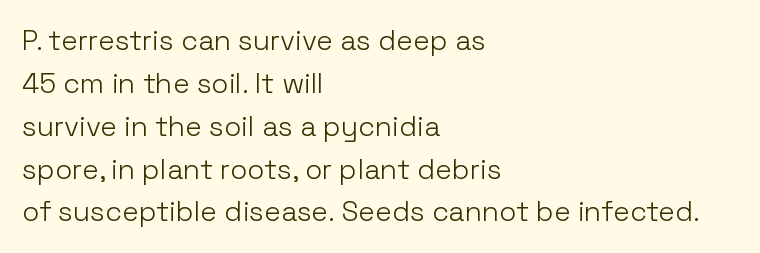
The image shows 28 px light sans-serif type, upright; set left-aligned, normal line spacing (1.53x), normal letter spacing, not underlined; low stroke contrast and a medium x-height.
